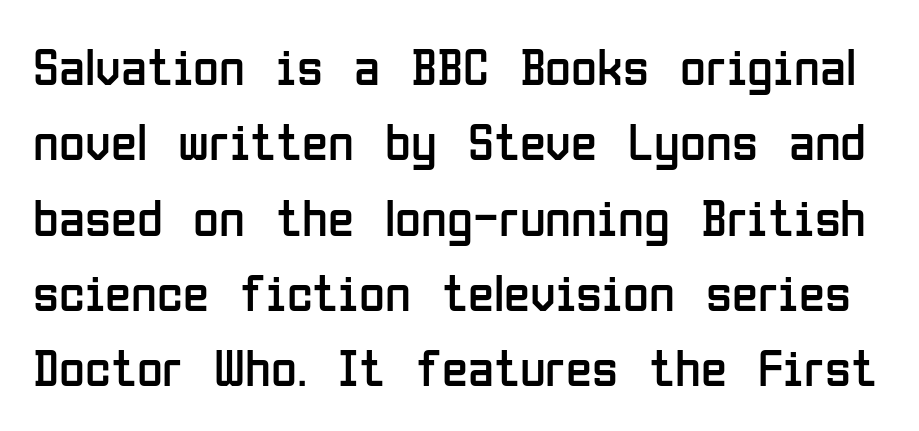
The image shows 53 px regular-weight, condensed sans-serif type, upright; set normal line spacing (1.42x), normal letter spacing, not underlined; low stroke contrast and a medium x-height.
